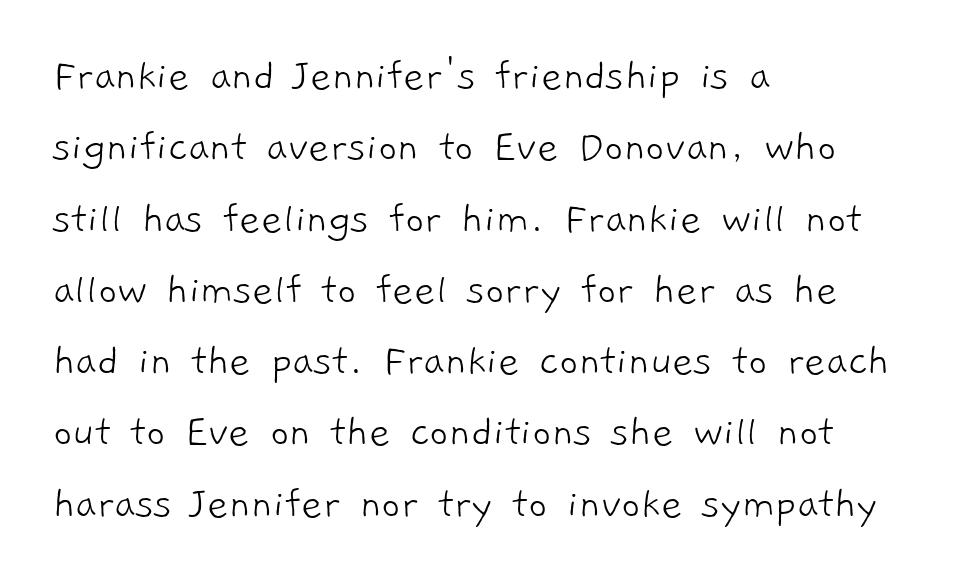
The image shows 46 px light sans-serif type; set left-aligned, normal line spacing (1.55x), normal letter spacing, not underlined; low stroke contrast and a medium x-height.
